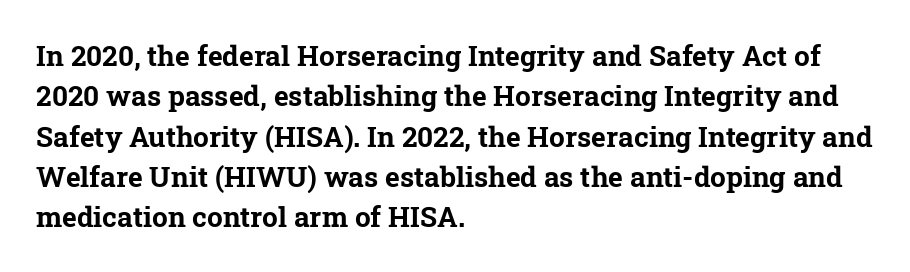
{"serif": "yes", "bold": "yes", "weight": "bold", "width": "normal", "stroke_contrast": "low", "x_height": "medium", "monospaced": "no", "underline": "no", "align": "left", "line_spacing": "normal", "line_spacing_ratio": 1.44, "letter_spacing": "normal", "letter_spacing_em": 0.0, "glyph_px": 28}
